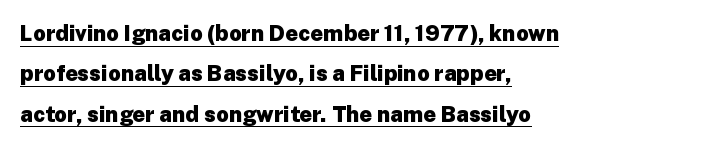
Q: Is the text bold? A: Yes.
Q: Is the text italic (slanted)? A: No, it is upright.
Q: Is the text underlined? A: Yes.
Q: How is the paragraph aligned? A: Left-aligned.
Q: Is the spacing between letters normal or unusually wide? A: Normal.
